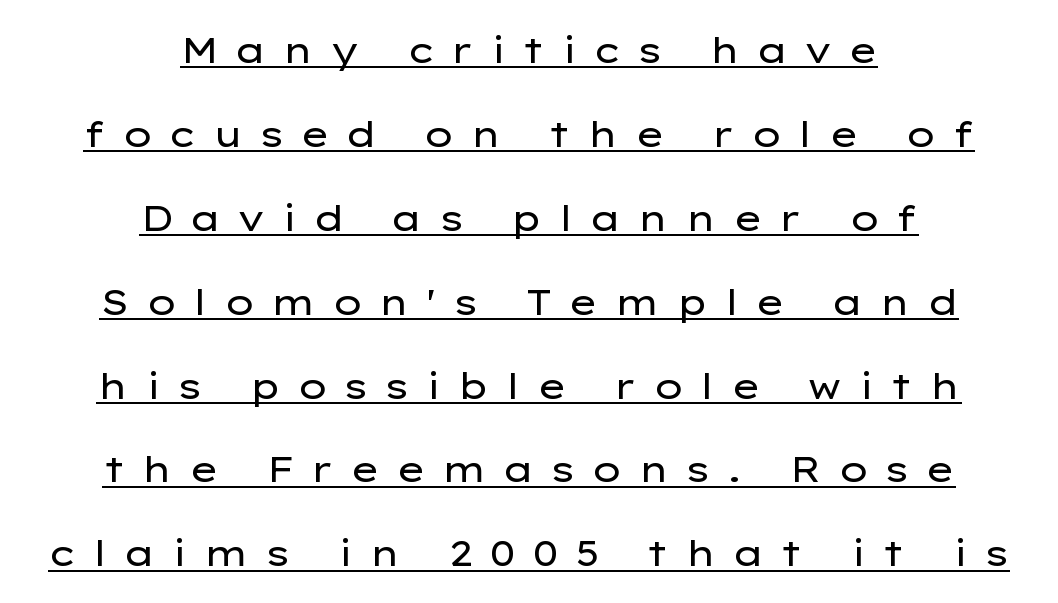
The image shows 36 px regular-weight, wide sans-serif type, upright; set centered, loose line spacing (2.33x), unusually wide letter spacing (+0.43 em), underlined; low stroke contrast and a medium x-height.
